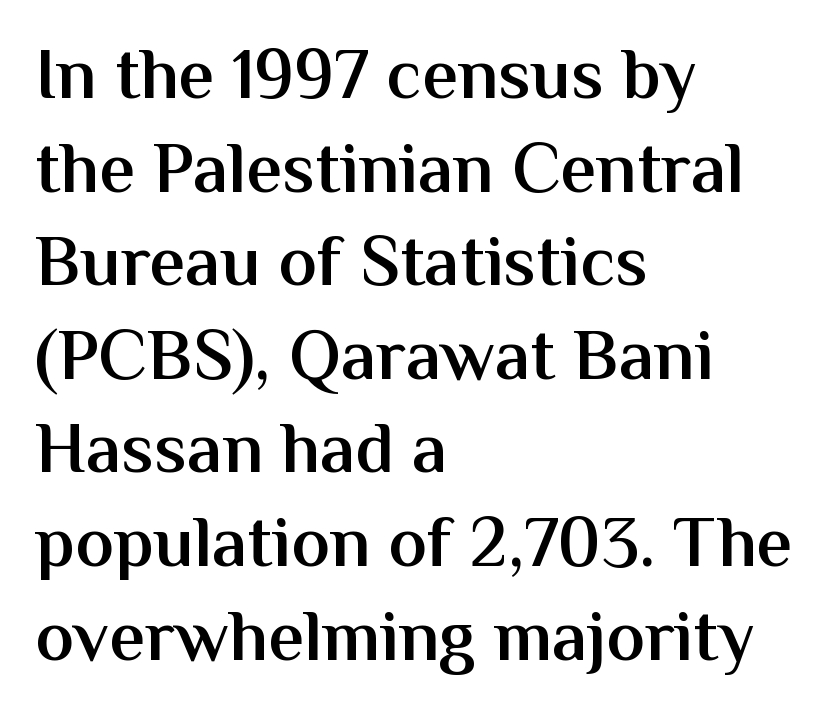
Note the varied advance widths — an 'i' is clearly narrower than an 'm'. The passage shown has conventional tracking throughout. The block of text has a typical density, with ordinary space between rows. Compared with an ordinary text face, these strokes are moderately heavier — a semibold. Only glyphs here, with clear space below each row. A typesetter would mark this as roman, not italic.
